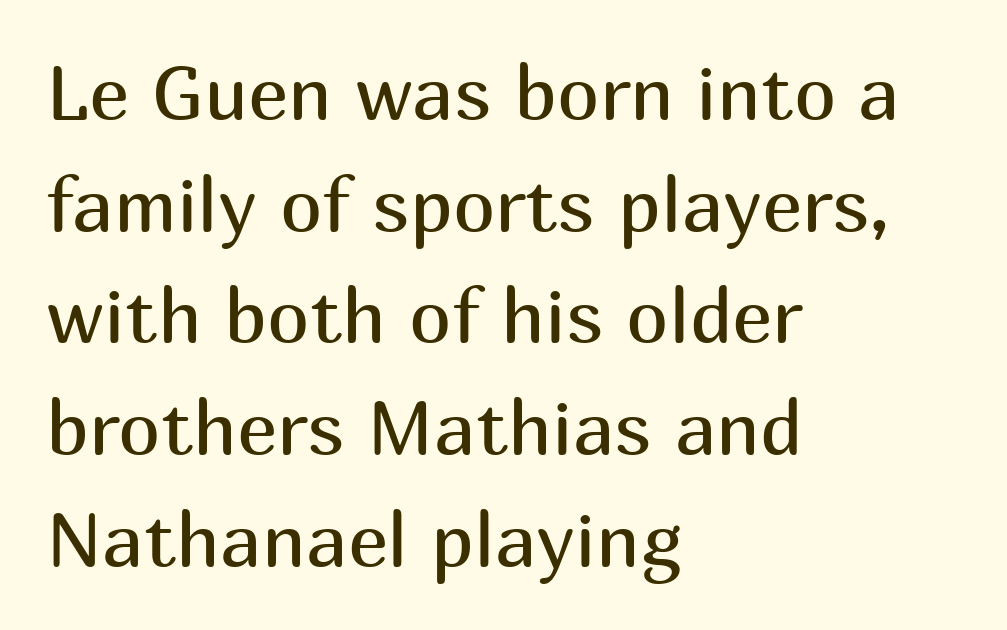
Letterform terminals end flat and unadorned throughout the passage. Students, observe: this is what conventionally led text looks like. The strokes carry an ordinary text weight at most. One-word summary of the alignment: left.
